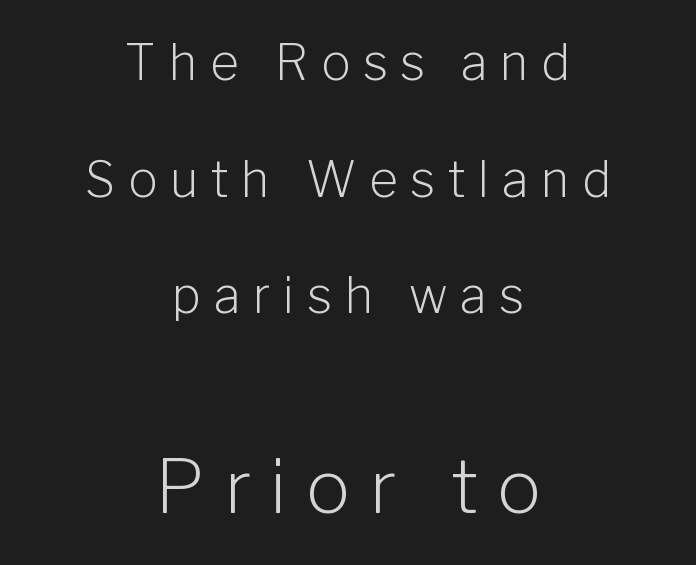
The letterforms sit at book weight or below. These lines are centered, leaving both edges ragged. Looks like regular typesetting: each glyph gets only the width it needs. This is roman type, the default non-slanted kind. Quick note: underline off.
